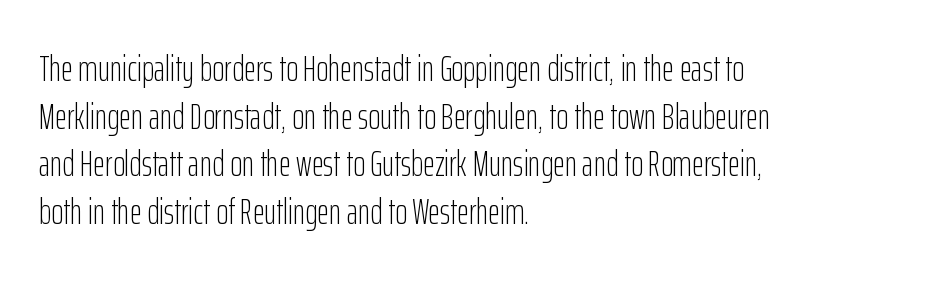
Notice how descenders clear the ascenders below comfortably — that's standard leading. Glyph-to-glyph distance matches everyday printed text. The typography opts for an upright posture over an oblique one. The gap between lines stays unmarked.
